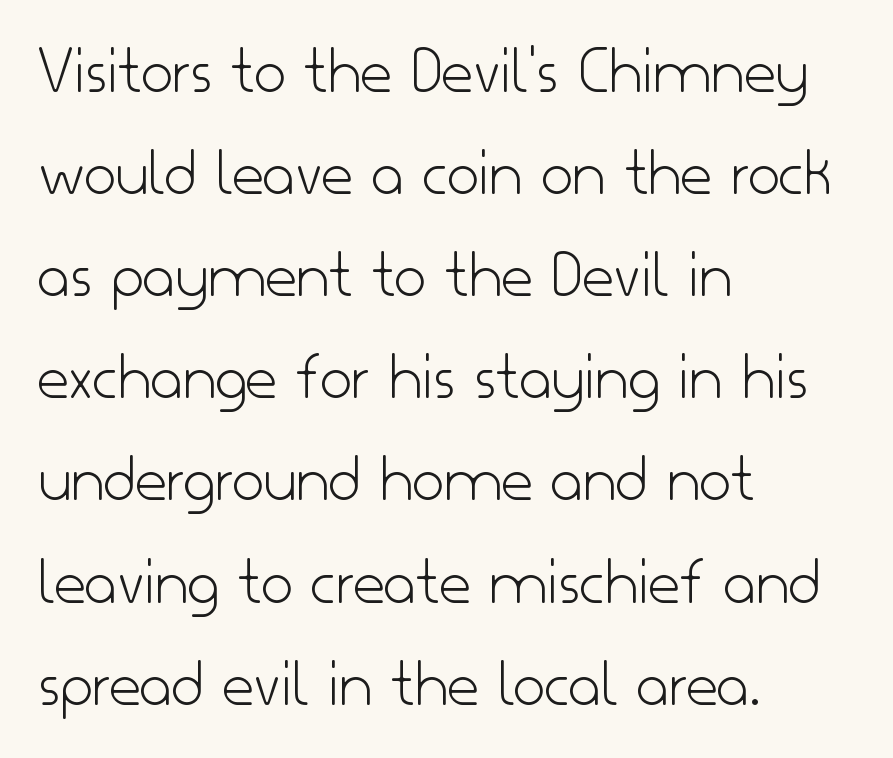
The image shows 69 px light sans-serif type, upright; set left-aligned, normal line spacing (1.48x), normal letter spacing, not underlined; low stroke contrast and a small x-height.
